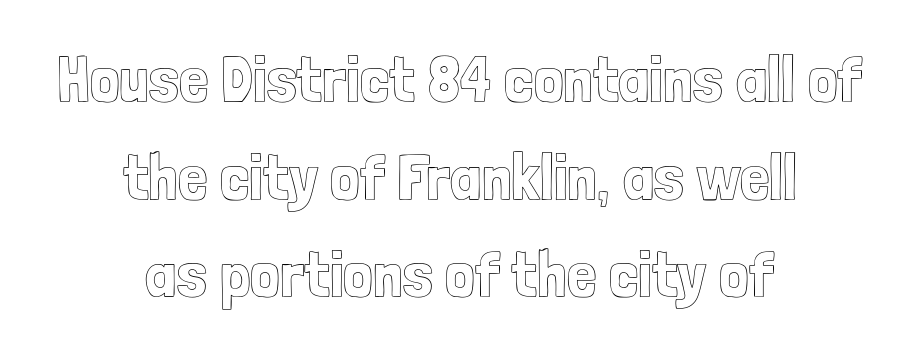
{"italic": "no", "width": "condensed", "x_height": "medium", "monospaced": "no", "underline": "no", "align": "center", "line_spacing": "normal", "line_spacing_ratio": 1.48, "letter_spacing": "normal", "letter_spacing_em": 0.0, "glyph_px": 66}
